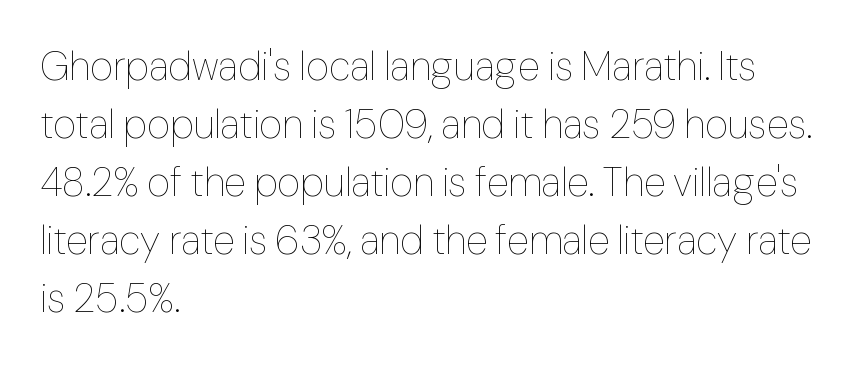
Q: Is the text bold? A: No.
Q: Is the text italic (slanted)? A: No, it is upright.
Q: Is the text underlined? A: No.
Q: How is the paragraph aligned? A: Left-aligned.
Q: Is the spacing between letters normal or unusually wide? A: Normal.
Q: Is the spacing between lines tight, normal or loose? A: Normal.
Q: Width (condensed, normal, or wide)? A: Normal.
Q: Stroke contrast? A: Low.
Q: x-height? A: Medium.
Q: Monospaced? A: No.
